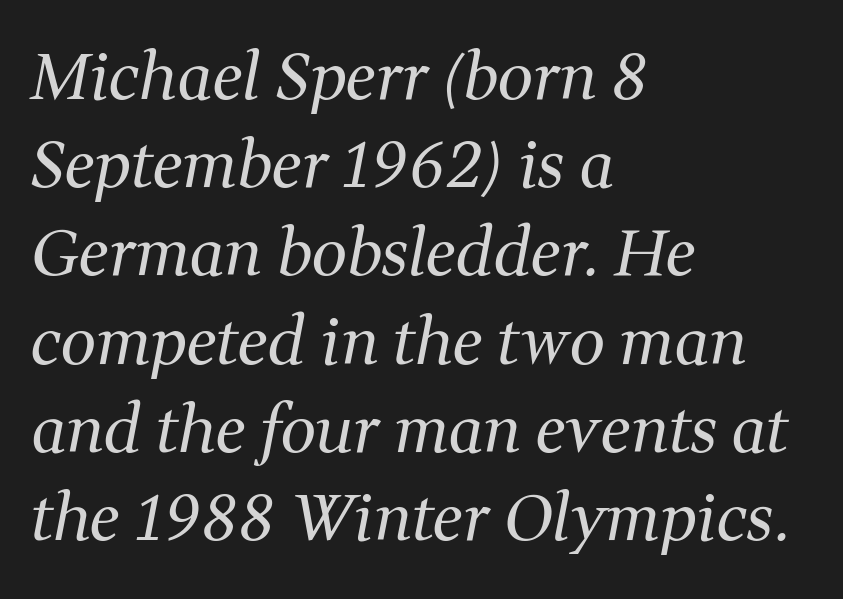
Q: Is the text bold? A: No.
Q: Is the text italic (slanted)? A: Yes, it leans right by about 11 degrees.
Q: Is the typeface a serif or a sans-serif typeface? A: Serif.
Q: Is the text underlined? A: No.
Q: How is the paragraph aligned? A: Left-aligned.
Q: Is the spacing between letters normal or unusually wide? A: Normal.
Q: Is the spacing between lines tight, normal or loose? A: Normal.
Q: Width (condensed, normal, or wide)? A: Normal.
Q: Stroke contrast? A: Medium.
Q: x-height? A: Medium.
Q: Monospaced? A: No.
